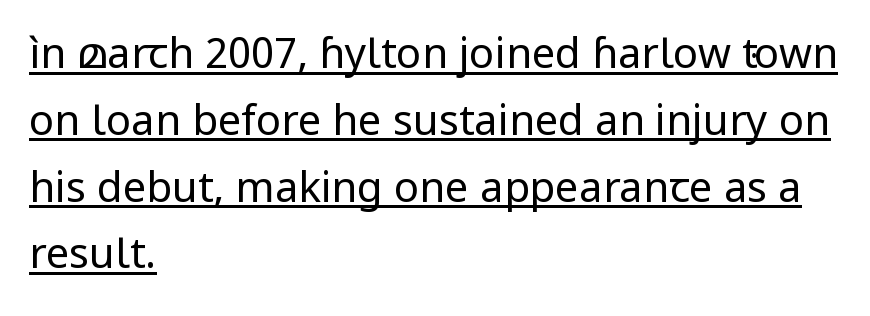
Q: Is the text bold? A: No.
Q: Is the text italic (slanted)? A: No, it is upright.
Q: Is the typeface a serif or a sans-serif typeface? A: Sans-serif.
Q: Is the text underlined? A: Yes.
Q: How is the paragraph aligned? A: Left-aligned.
Q: Is the spacing between letters normal or unusually wide? A: Normal.
Q: Is the spacing between lines tight, normal or loose? A: Normal.
Q: Width (condensed, normal, or wide)? A: Normal.
Q: Stroke contrast? A: Low.
Q: x-height? A: Medium.
Q: Monospaced? A: No.
